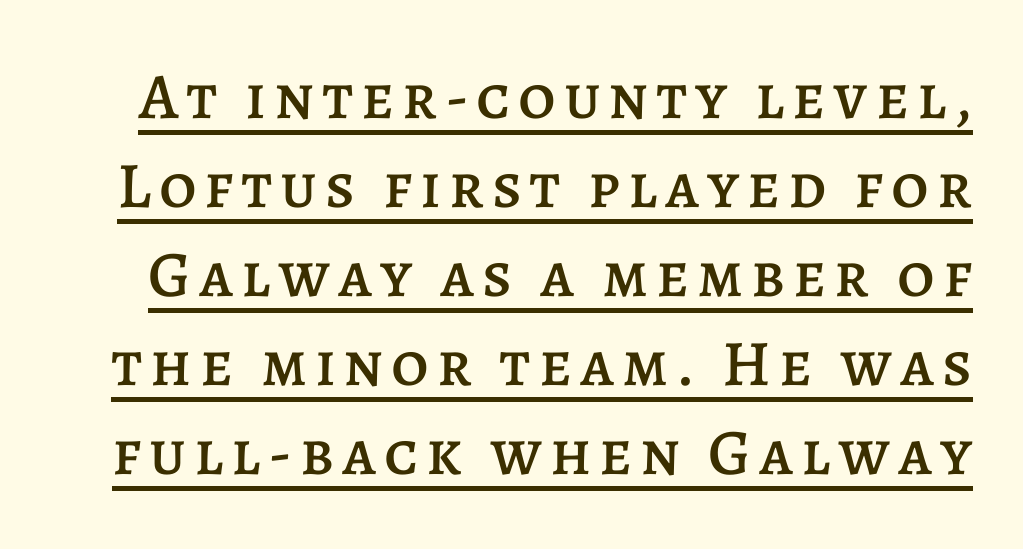
The face used here is proportionally spaced, like ordinary book or web type. The specimen reads as upright at a glance. In terms of leading, this rendering sits right in the middle. Has an underline been added? It has.
